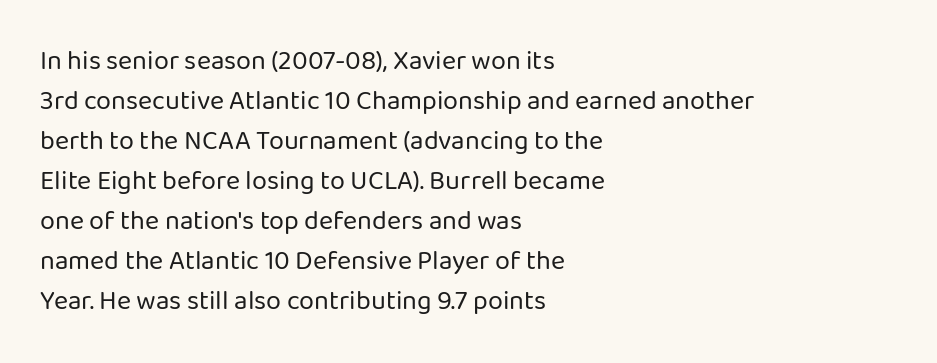
Italic: no, the glyphs are upright roman. Observe the ordinary spacing: letters are neighbours, not strangers. Line spacing here is normal. The zone under the glyphs is completely vacant. These lines stack with their left ends in a neat column.
